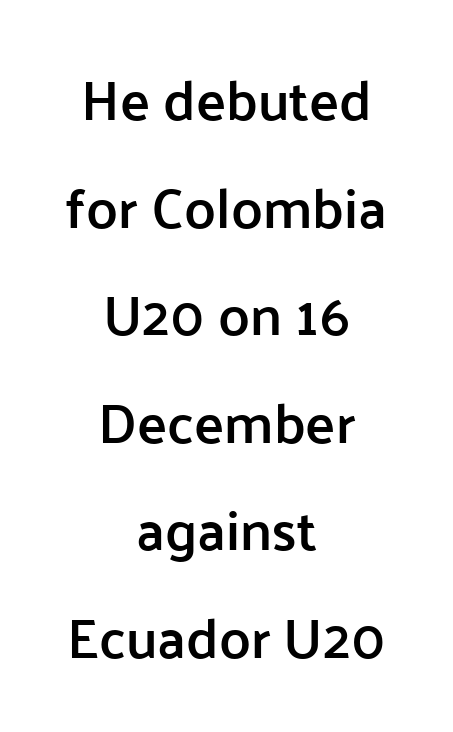
Line spacing here is loose. Regarding serifs, this sample does without them. Clear beneath every line of the passage. Do the letters lean? They stand straight. Caption: multi-line text, centered on the measure.
